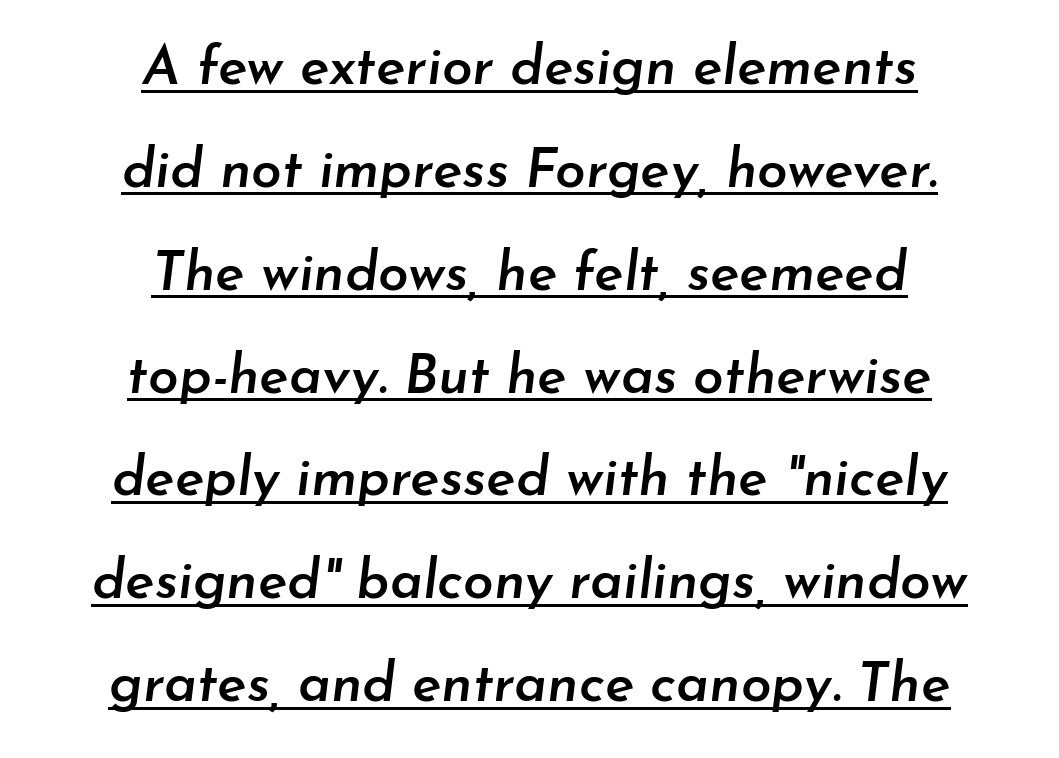
The strokes are fattened partway — semibold, not bold. The words here are underlined. It's the slanting kind of type. Here the designer chose a conventional face with non-uniform glyph widths. The line texture is even and compact thanks to regular tracking. Which margin do the lines hug? Neither — every line sits in the middle.
